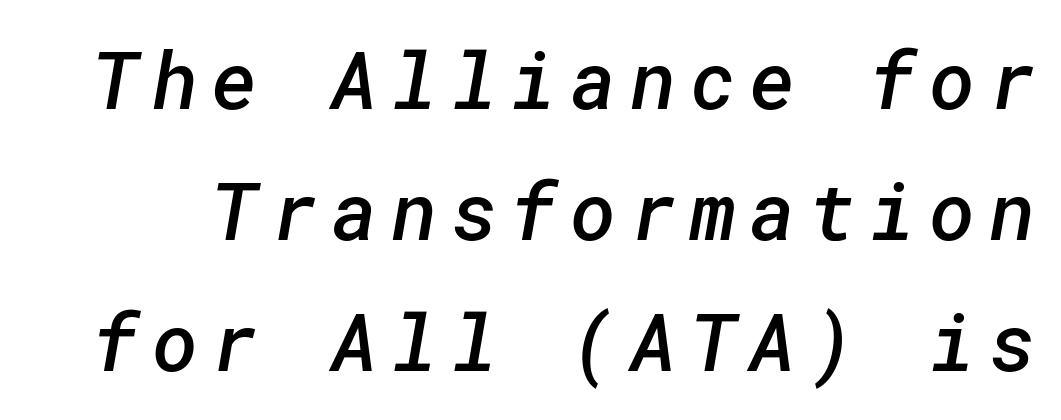
Q: Is the text bold? A: Semi-bold.
Q: Is the typeface a serif or a sans-serif typeface? A: Sans-serif.
Q: Is the text underlined? A: No.
Q: Is the spacing between lines tight, normal or loose? A: Normal.
Q: Width (condensed, normal, or wide)? A: Normal.
Q: Stroke contrast? A: Low.
Q: x-height? A: Medium.
